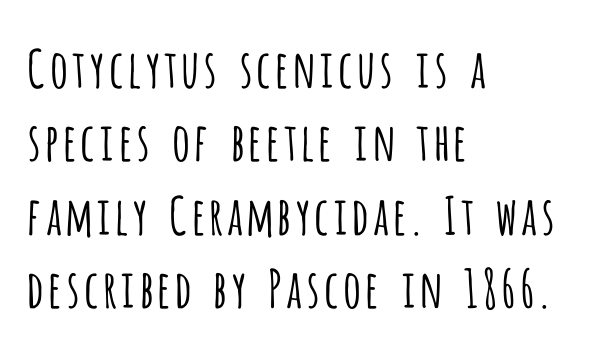
Caption: multi-line text, flush left, ragged right. Underlining? Definitely not there. Rendered with straight, roman letterforms. Here the glyphs are tracked normally, forming tight word shapes. Stroke mass is kept to a normal reading level or below. Font category for this specimen: sans-serif.
